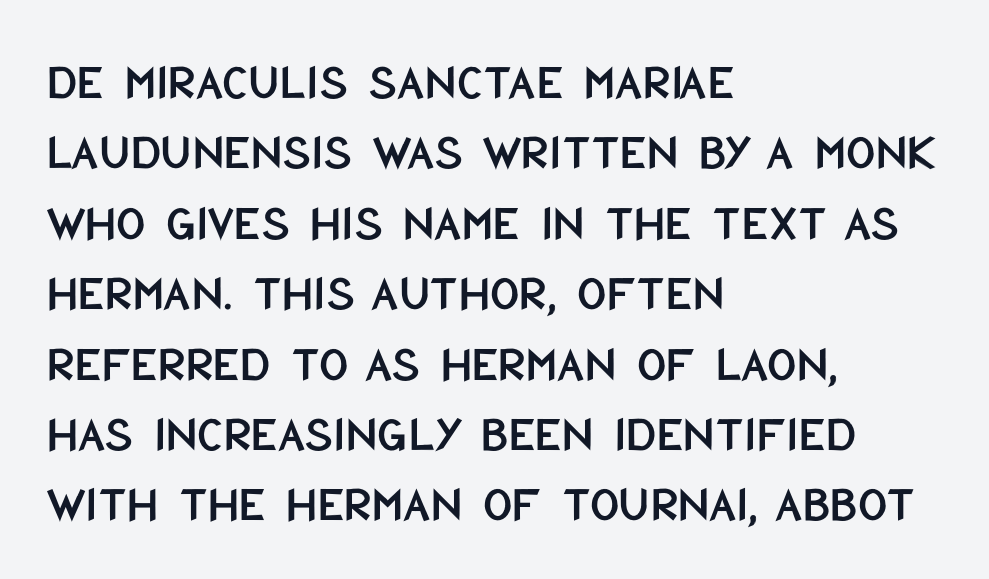
{"serif": "no", "italic": "no", "width": "condensed", "stroke_contrast": "low", "x_height": "large", "monospaced": "no", "underline": "no", "align": "left", "line_spacing": "normal", "line_spacing_ratio": 1.38, "letter_spacing": "normal", "letter_spacing_em": 0.0, "glyph_px": 51}
